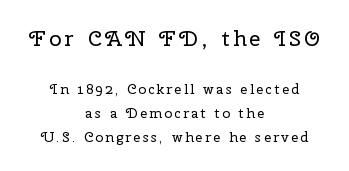
{"italic": "no", "bold": "no", "underline": "no", "align": "center", "line_spacing_ratio": 1.73, "larger_block": "first", "size_ratio": 1.57, "glyph_px": 22}
